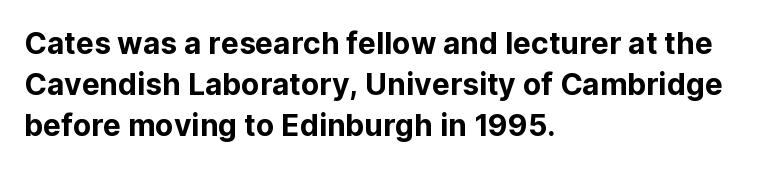
The image shows 30 px sans-serif type, upright; set left-aligned, normal line spacing (1.37x), normal letter spacing, not underlined; low stroke contrast and a medium x-height.
